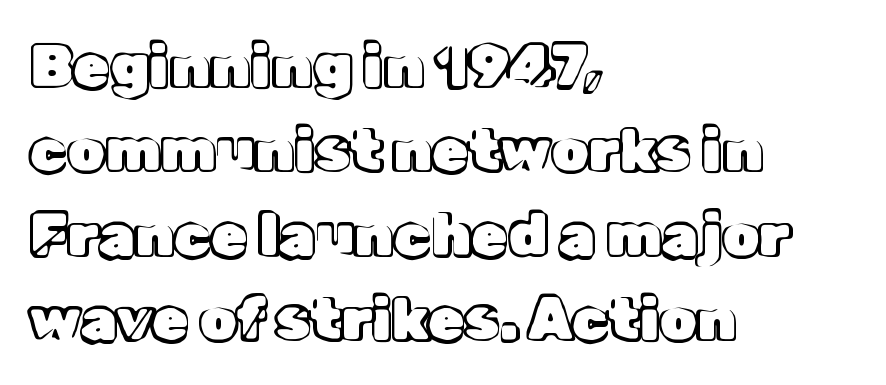
The image shows 59 px text type, upright; set left-aligned, normal line spacing (1.43x), normal letter spacing, not underlined; a medium x-height.
